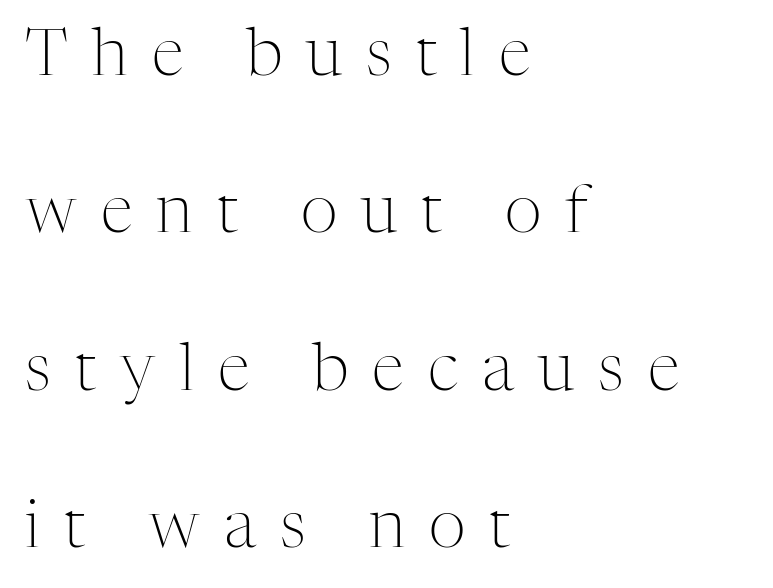
The image shows 65 px light serif type, upright; set left-aligned, loose line spacing (2.42x), unusually wide letter spacing (+0.37 em), not underlined; medium stroke contrast and a medium x-height.
